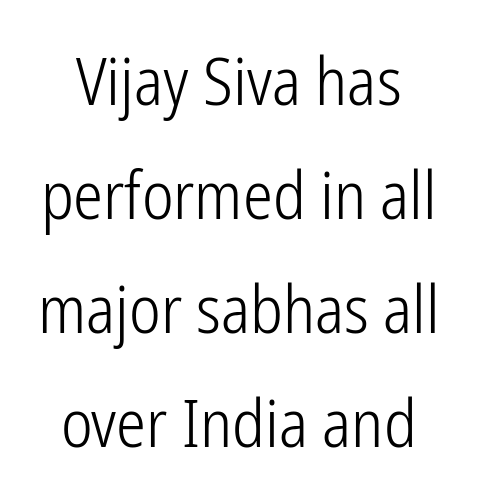
The face used here is proportionally spaced, like ordinary book or web type. Type without underlining. A centered setting, common on invitations and titles, is used for this passage. A sans-serif font was chosen for this passage. Look at the tracking — it's just the regular setting, nothing added. Honestly, the row spacing looks completely unremarkable.
